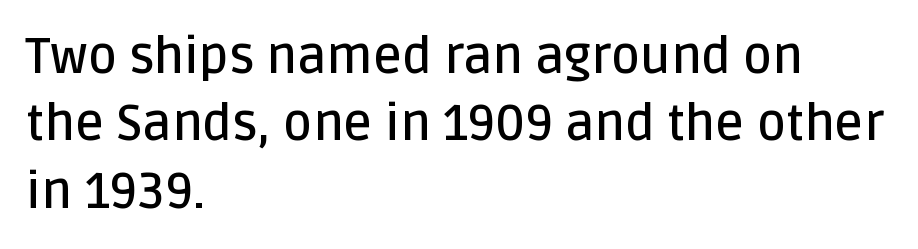
The image shows 50 px semibold sans-serif type, upright; set left-aligned, normal line spacing (1.35x), normal letter spacing, not underlined; low stroke contrast and a large x-height.
